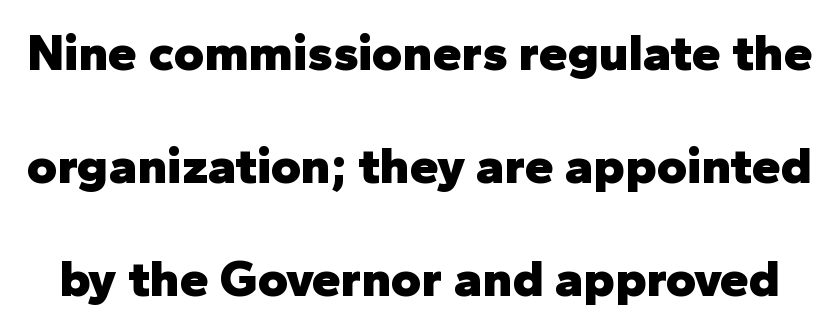
The strip under each line holds only bare page. No feet cap the strokes, marking this as sans-serif type. A typesetter would mark this as roman, not italic. The sample has been set heavy, in full bold. Spacing between characters is what you'd get straight out of the box.
